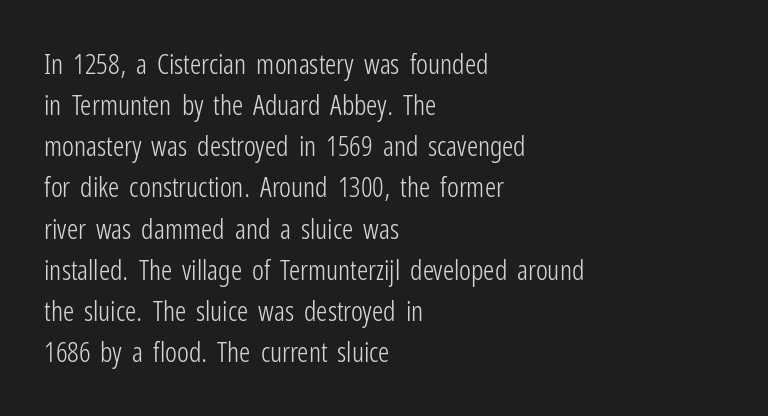
The image shows 28 px light, condensed sans-serif type, upright; set left-aligned, normal line spacing (1.47x), normal letter spacing, not underlined; low stroke contrast and a medium x-height.
